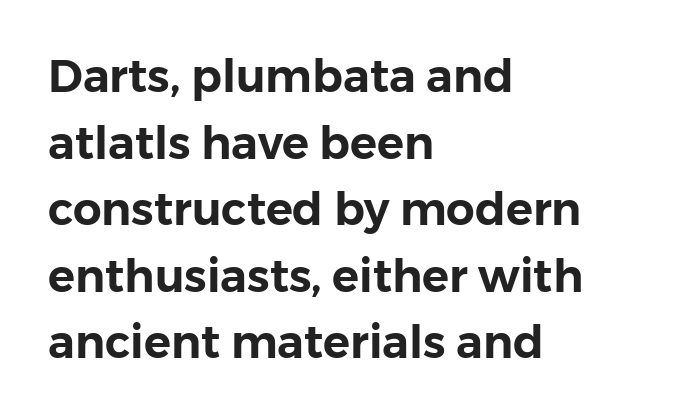
Spacing verdict: proportional, widths tailored to each character. Each word holds together tightly as a unit, with standard inter-letter gaps. Alignment: flush left. Font category for this specimen: sans-serif. Any mark beneath the type? The region is blank.
